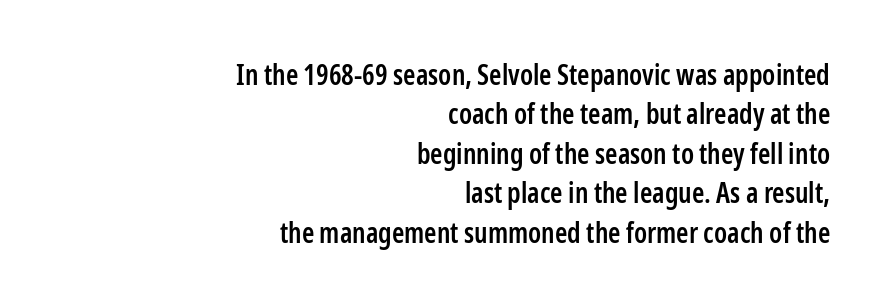
Q: Is the text bold? A: Semi-bold.
Q: Is the text italic (slanted)? A: No, it is upright.
Q: Is the typeface a serif or a sans-serif typeface? A: Sans-serif.
Q: Is the text underlined? A: No.
Q: How is the paragraph aligned? A: Right-aligned.
Q: Is the spacing between letters normal or unusually wide? A: Normal.
Q: Is the spacing between lines tight, normal or loose? A: Normal.
Q: Width (condensed, normal, or wide)? A: Condensed.
Q: Stroke contrast? A: Low.
Q: x-height? A: Medium.
Q: Monospaced? A: No.
